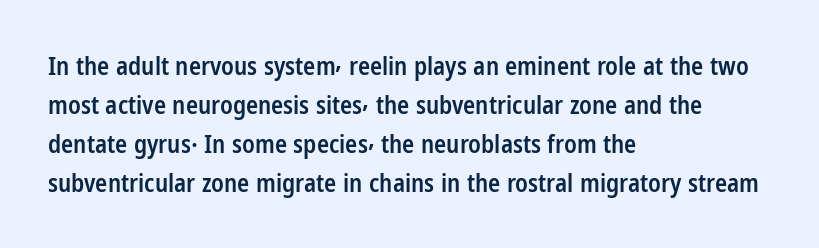
{"italic": "no", "bold": "semi", "underline": "no", "align": "left", "line_spacing": "normal", "line_spacing_ratio": 1.56, "letter_spacing": "normal", "letter_spacing_em": 0.0, "glyph_px": 25}
